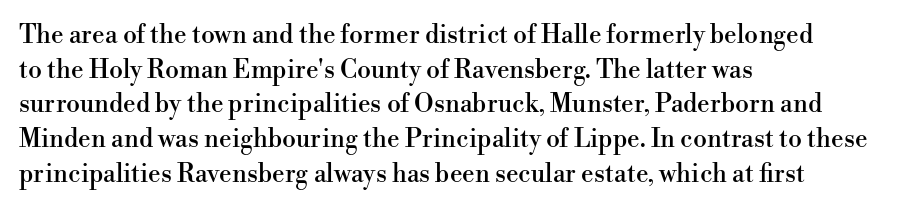
{"italic": "no", "underline": "no", "align": "left", "line_spacing": "normal", "line_spacing_ratio": 1.39, "letter_spacing": "normal", "letter_spacing_em": 0.0, "glyph_px": 25}
